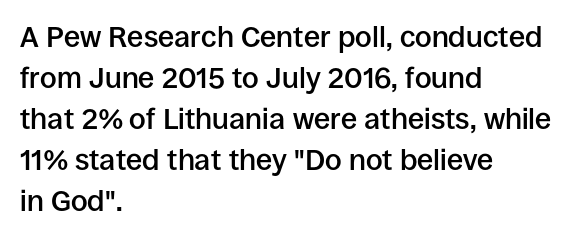
Examine the stroke ends and you'll find no serifs. What weight is shown? A semibold, between regular and bold. The rag falls on the right side of this text block. Check under the words: just untouched page. What's the leading like? Ordinary, nothing unusual. Tracking value appears to be zero — textbook default spacing.
